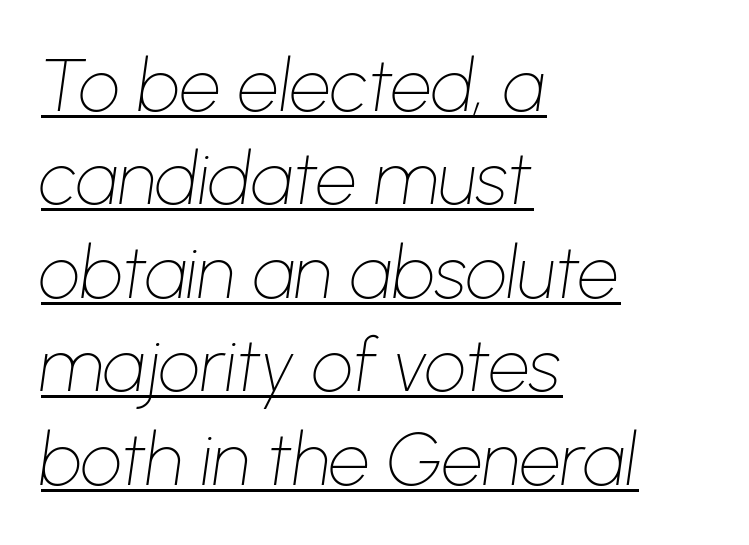
Whoever set this chose a conventional vertical rhythm. A typesetter would mark this as italic. Character widths vary here, with narrow letters taking less room than wide ones. Line starts are locked; line ends wander. The font is comparable to plain body text, perhaps lighter. Is the letter spacing exaggerated? No — it looks like the ordinary default.
